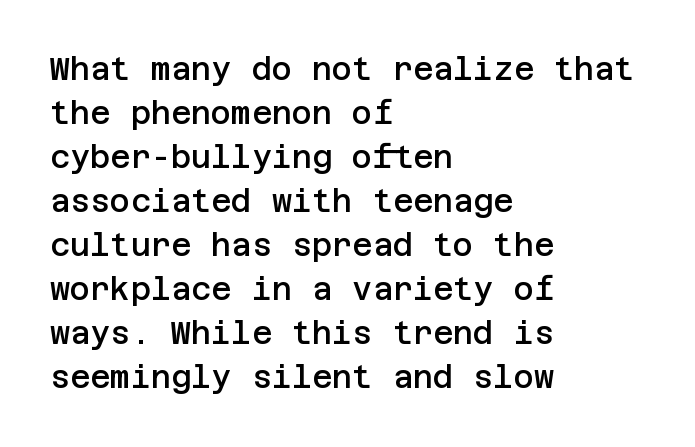
{"serif": "no", "italic": "no", "bold": "semi", "weight": "semibold", "width": "normal", "stroke_contrast": "low", "x_height": "large", "underline": "no", "align": "left", "line_spacing": "normal", "line_spacing_ratio": 1.42, "letter_spacing": "normal", "letter_spacing_em": 0.0, "glyph_px": 31}
